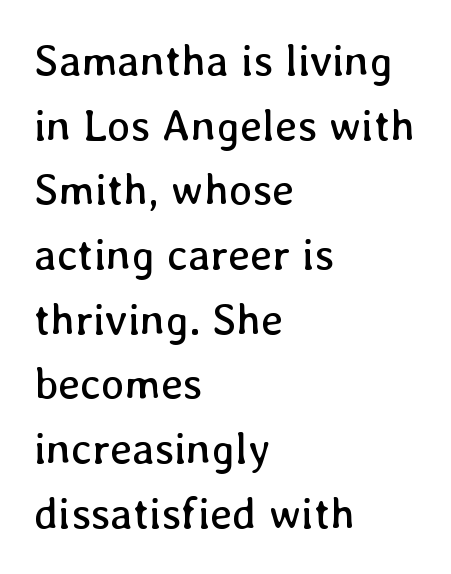
{"italic": "no", "bold": "no", "weight": "regular", "width": "normal", "stroke_contrast": "low", "x_height": "medium", "monospaced": "no", "underline": "no", "align": "left", "line_spacing": "normal", "line_spacing_ratio": 1.47, "letter_spacing": "normal", "letter_spacing_em": 0.0, "glyph_px": 44}
